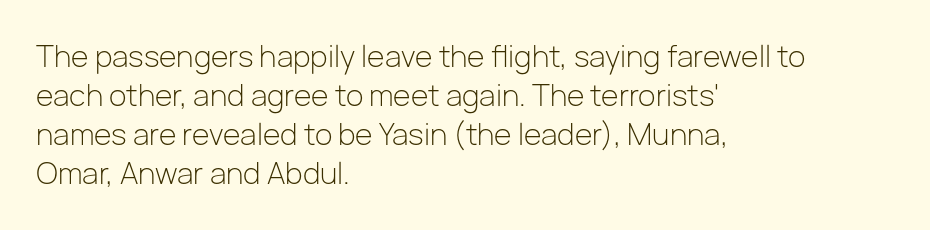
The image shows 29 px light sans-serif type, upright; set left-aligned, normal line spacing (1.34x), normal letter spacing, not underlined; low stroke contrast and a medium x-height.
